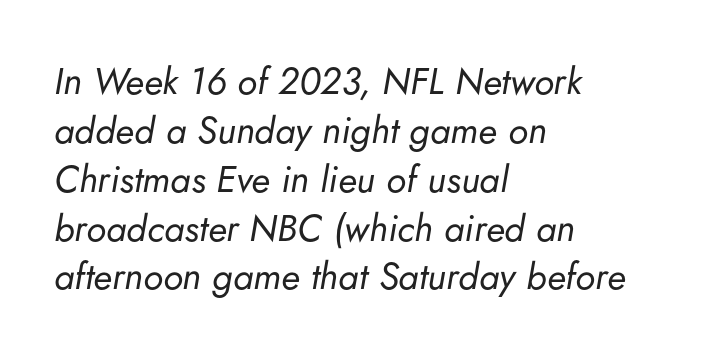
{"italic": "yes", "lean": "right", "slant_degrees": 5, "bold": "no", "weight": "regular", "width": "normal", "stroke_contrast": "low", "x_height": "small", "monospaced": "no", "underline": "no", "align": "left", "line_spacing": "normal", "line_spacing_ratio": 1.32, "letter_spacing": "normal", "letter_spacing_em": 0.0, "glyph_px": 37}
